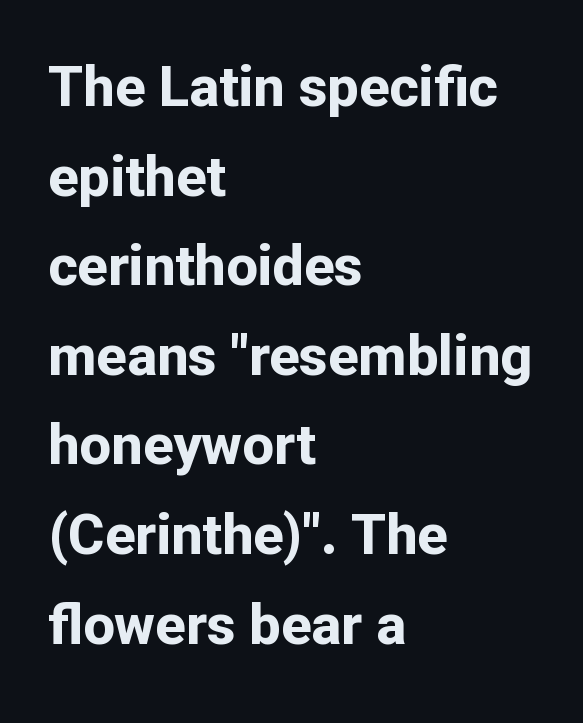
The image shows 56 px bold sans-serif type, upright; set left-aligned, normal line spacing (1.6x), normal letter spacing, not underlined; low stroke contrast and a medium x-height.
